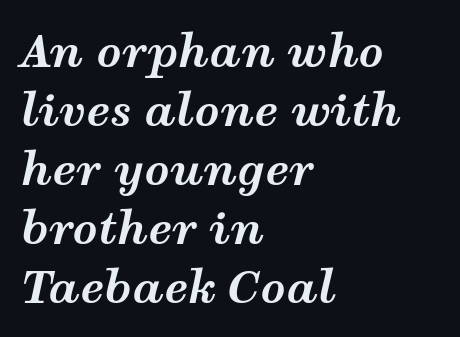
On the weight axis this lands at bold, roughly 700. The rendering uses natural spacing where letterforms have individual widths. There is no visible air inserted between adjacent glyphs. The paragraph has a hard left edge and a soft right edge.
